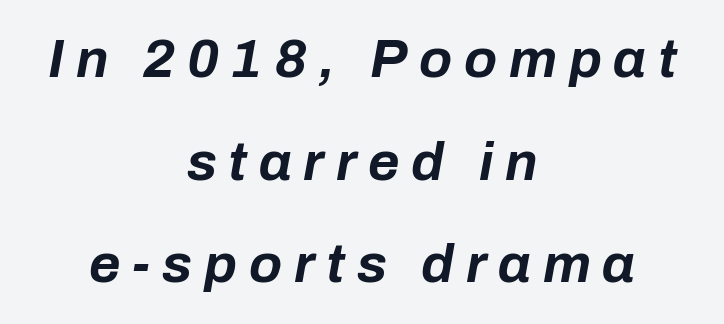
The image shows 54 px bold type, italic (leaning right); set centered, loose line spacing (1.9x), unusually wide letter spacing (+0.22 em), not underlined; low stroke contrast and a medium x-height.
